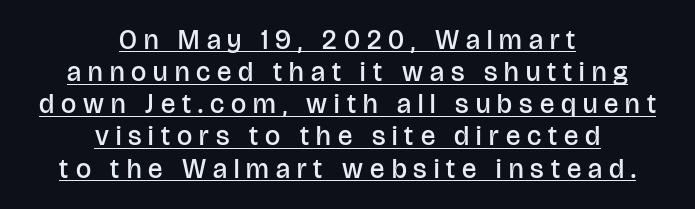
The image shows 27 px text type, upright; set centered, line spacing 1.19x, unusually wide letter spacing (+0.26 em), underlined.
